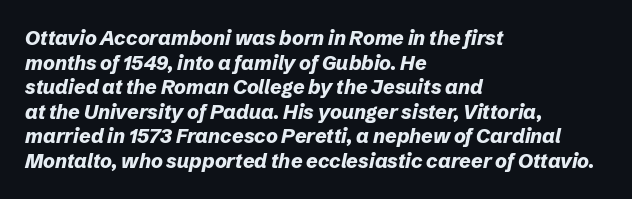
Q: Is the text bold? A: Yes.
Q: Is the text italic (slanted)? A: Yes, it leans right by about 12 degrees.
Q: Is the text underlined? A: No.
Q: How is the paragraph aligned? A: Left-aligned.
Q: Is the spacing between letters normal or unusually wide? A: Normal.
